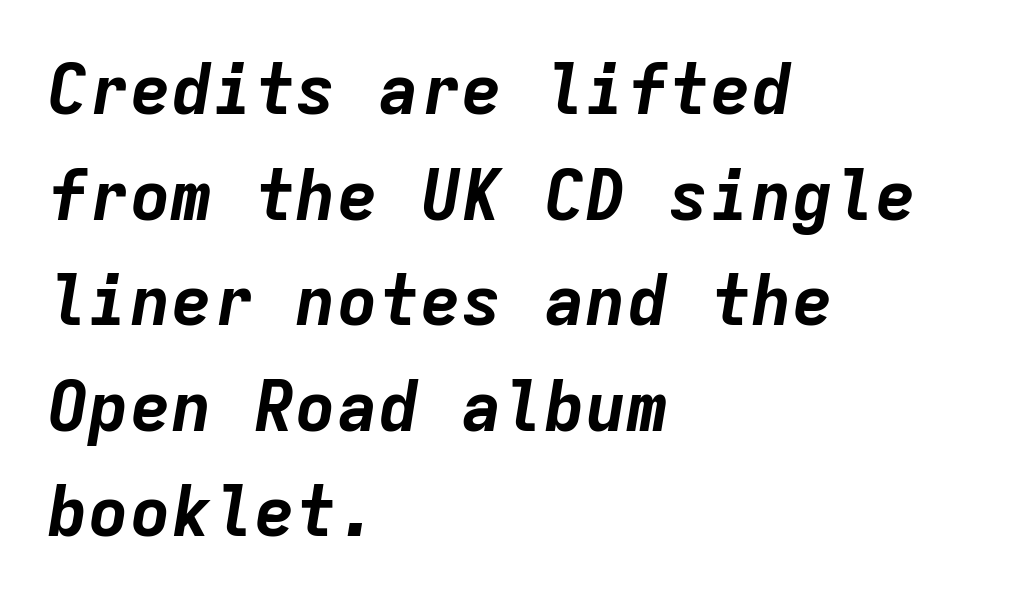
The image shows 69 px bold type, italic (leaning right), monospaced; set left-aligned, normal line spacing (1.53x), normal letter spacing, not underlined; low stroke contrast and a medium x-height.
